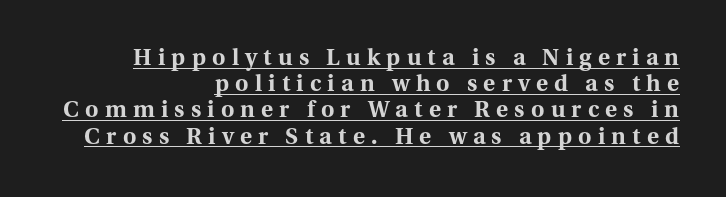
{"italic": "no", "bold": "yes", "underline": "yes", "align": "right", "line_spacing": "tight", "line_spacing_ratio": 1.14, "letter_spacing": "wide", "letter_spacing_em": 0.27, "glyph_px": 23}
